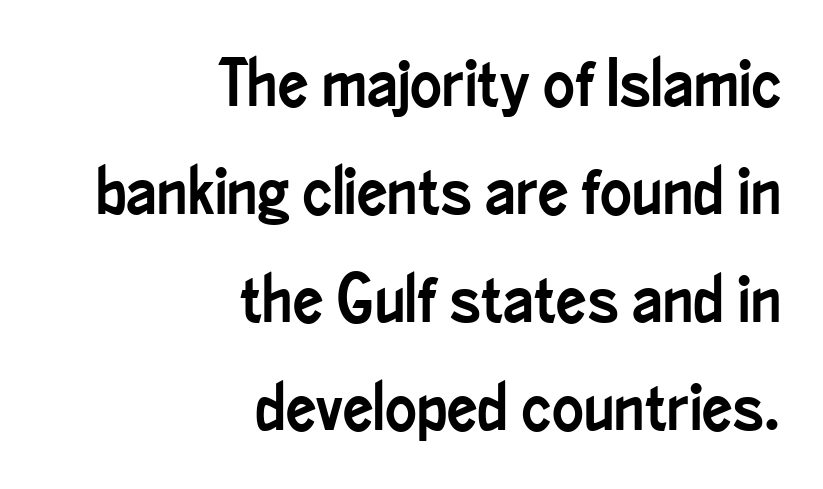
Q: Is the text italic (slanted)? A: No, it is upright.
Q: Is the typeface a serif or a sans-serif typeface? A: Sans-serif.
Q: Is the text underlined? A: No.
Q: How is the paragraph aligned? A: Right-aligned.
Q: Is the spacing between letters normal or unusually wide? A: Normal.
Q: Is the spacing between lines tight, normal or loose? A: Normal.
Q: Width (condensed, normal, or wide)? A: Condensed.
Q: Stroke contrast? A: Low.
Q: x-height? A: Small.
Q: Monospaced? A: No.
